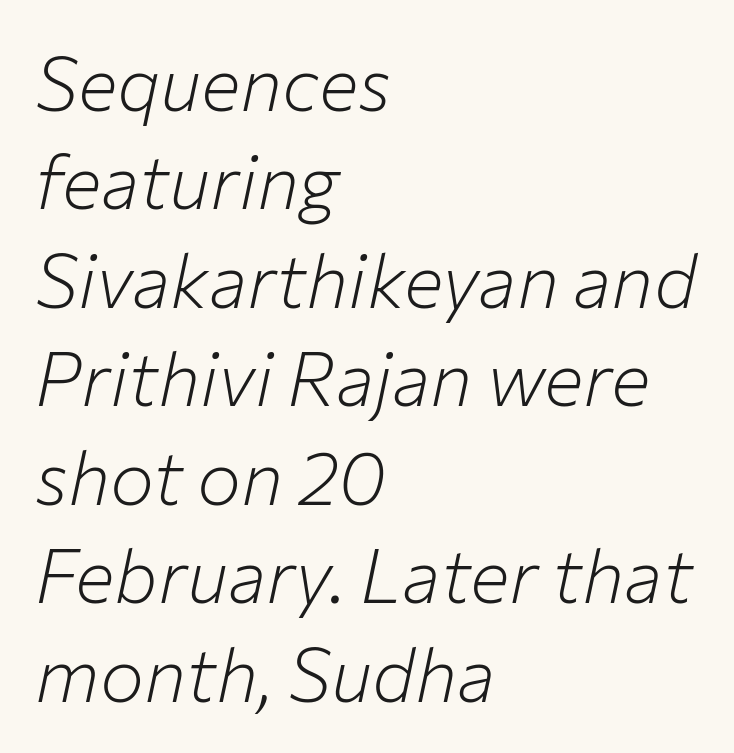
Notice how descenders clear the ascenders below comfortably — that's standard leading. Each line starts at the same left margin while the right side varies. The rendering uses natural spacing where letterforms have individual widths. Bare-footed words on every line.
